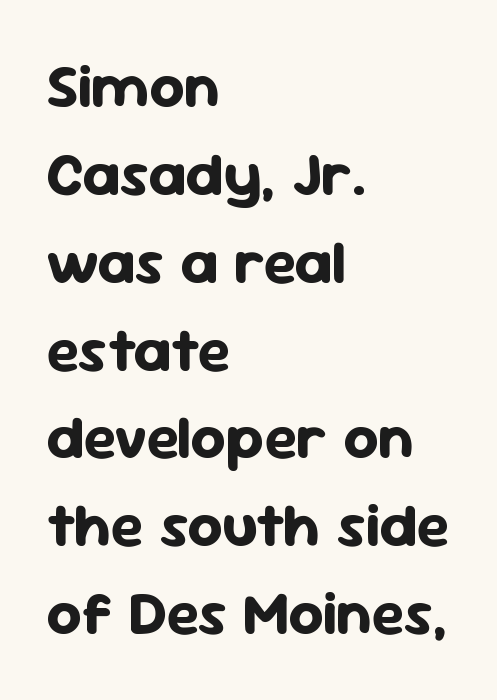
Q: Is the text bold? A: Yes.
Q: Is the text italic (slanted)? A: No, it is upright.
Q: Is the typeface a serif or a sans-serif typeface? A: Sans-serif.
Q: Is the text underlined? A: No.
Q: How is the paragraph aligned? A: Left-aligned.
Q: Is the spacing between letters normal or unusually wide? A: Normal.
Q: Is the spacing between lines tight, normal or loose? A: Normal.
Q: Width (condensed, normal, or wide)? A: Normal.
Q: Stroke contrast? A: Low.
Q: x-height? A: Medium.
Q: Monospaced? A: No.
